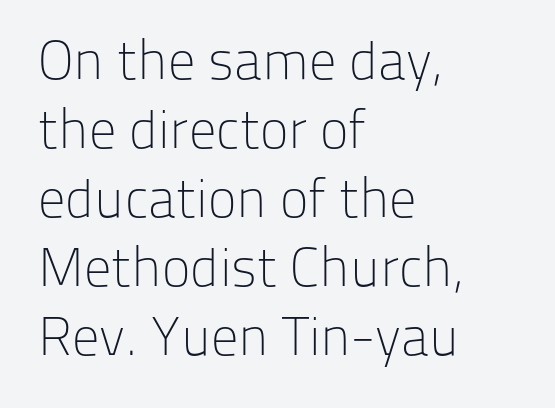
{"serif": "no", "italic": "no", "bold": "no", "weight": "light", "width": "normal", "stroke_contrast": "low", "x_height": "medium", "monospaced": "no", "underline": "no", "align": "left", "line_spacing": "normal", "line_spacing_ratio": 1.28, "letter_spacing": "normal", "letter_spacing_em": 0.0, "glyph_px": 54}
